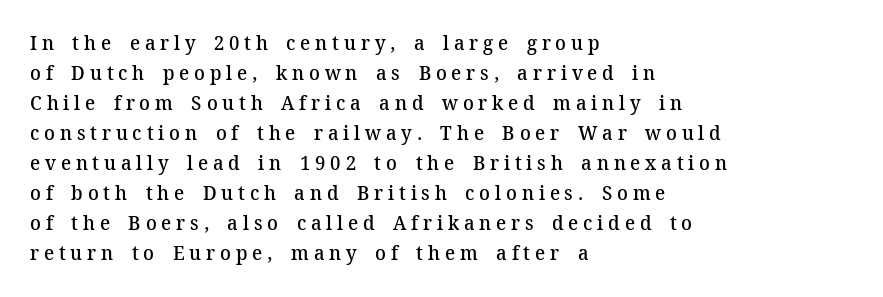
The image shows 20 px text type, upright; set left-aligned, normal line spacing (1.5x), unusually wide letter spacing (+0.24 em), not underlined.
